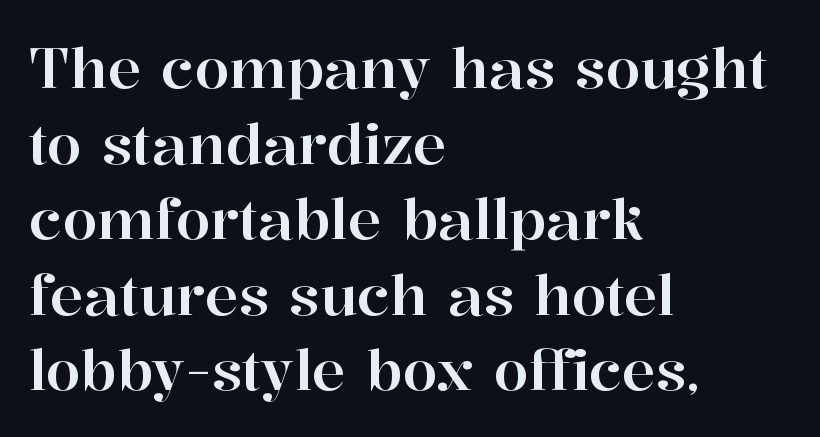
The image shows 56 px serif type, upright; set left-aligned, normal line spacing (1.35x), normal letter spacing, not underlined; high stroke contrast and a medium x-height.
